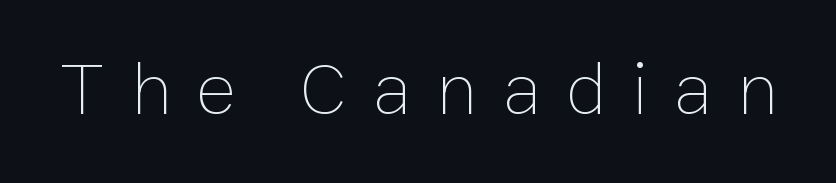
Q: Is the text bold? A: No.
Q: Is the text italic (slanted)? A: No, it is upright.
Q: Is the text underlined? A: No.
Q: Is the spacing between letters normal or unusually wide? A: Unusually wide.
Q: Width (condensed, normal, or wide)? A: Normal.
Q: Stroke contrast? A: Low.
Q: x-height? A: Medium.
Q: Monospaced? A: No.
